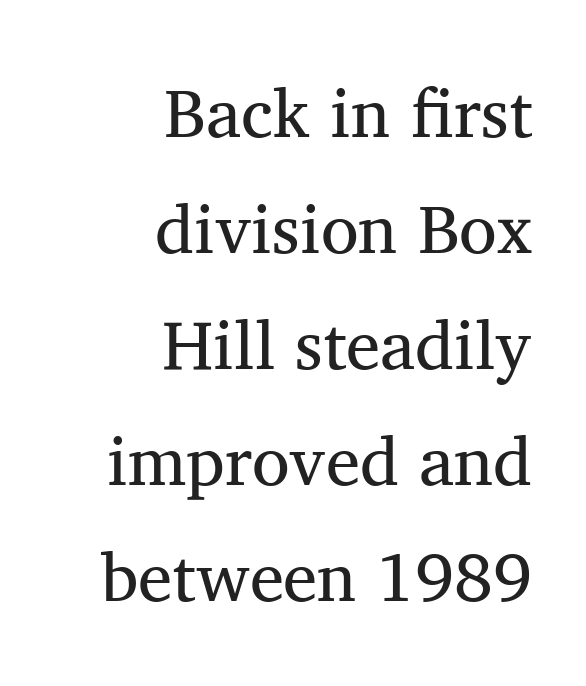
The image shows 69 px regular-weight serif type, upright; set right-aligned, normal line spacing (1.68x), normal letter spacing, not underlined; medium stroke contrast and a medium x-height.
